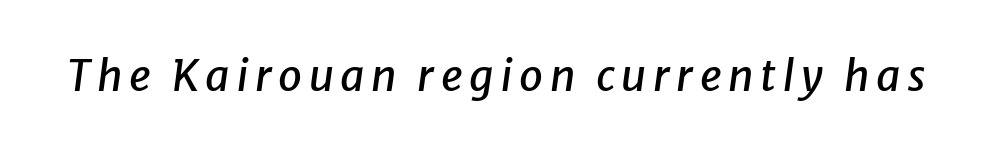
Q: Is the text italic (slanted)? A: Yes, it leans right by about 8 degrees.
Q: Is the text underlined? A: No.
Q: Width (condensed, normal, or wide)? A: Normal.
Q: Stroke contrast? A: Low.
Q: x-height? A: Medium.
Q: Monospaced? A: No.
